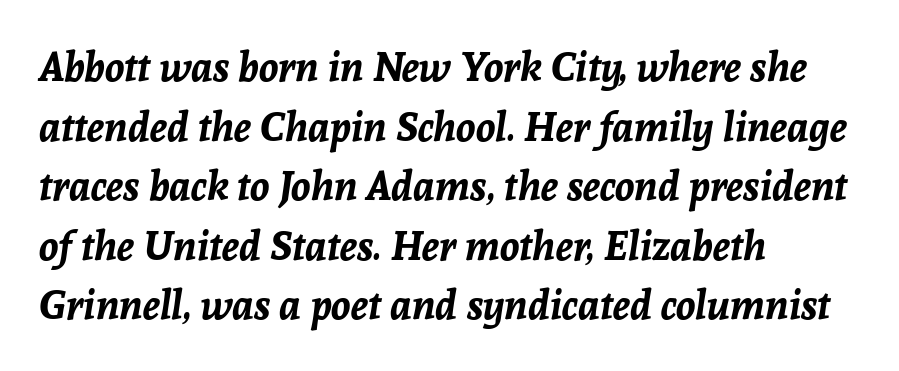
Q: Is the text bold? A: Yes.
Q: Is the text italic (slanted)? A: Yes, it leans right by about 8 degrees.
Q: Is the text underlined? A: No.
Q: How is the paragraph aligned? A: Left-aligned.
Q: Is the spacing between letters normal or unusually wide? A: Normal.
Q: Is the spacing between lines tight, normal or loose? A: Normal.
Q: Width (condensed, normal, or wide)? A: Normal.
Q: Stroke contrast? A: Low.
Q: x-height? A: Medium.
Q: Monospaced? A: No.
